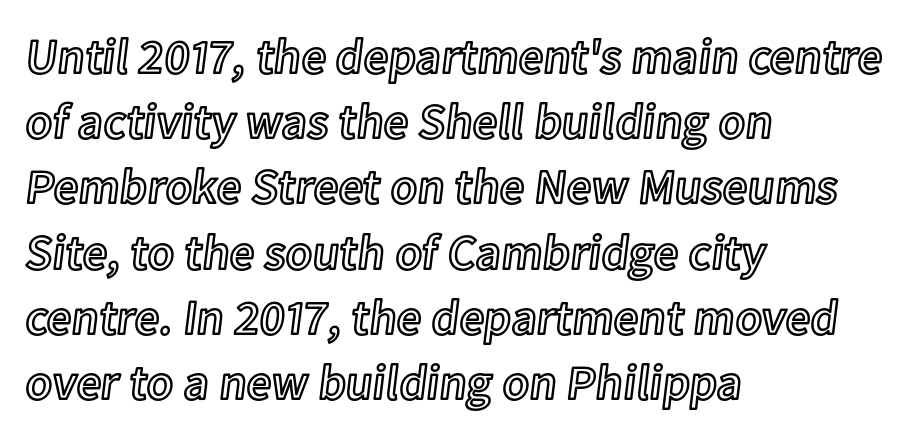
The image shows 49 px text type; set left-aligned, normal line spacing (1.33x), normal letter spacing, not underlined; a medium x-height.
